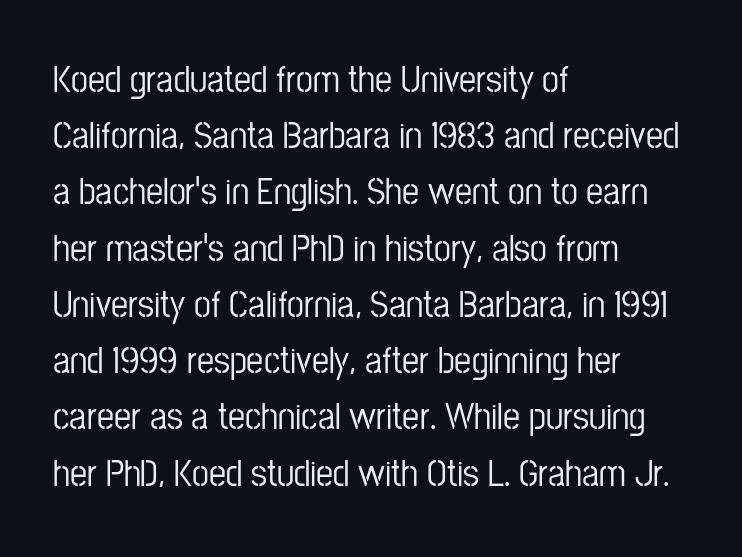
A normal amount of white space separates one row of letters from the next. Default kerning and tracking; the words read as compact shapes. Horizontal alignment here is leftward, the default for most running prose. A typesetter would call this proportional, since set widths differ per character. Examine the stroke ends and you'll find no serifs. This is roman type, the default non-slanted kind.
